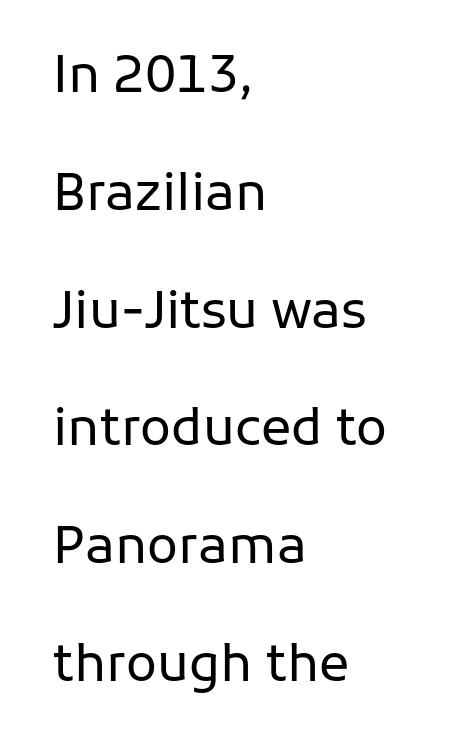
The image shows 51 px regular-weight sans-serif type, upright; set left-aligned, loose line spacing (2.31x), normal letter spacing, not underlined; low stroke contrast and a medium x-height.
